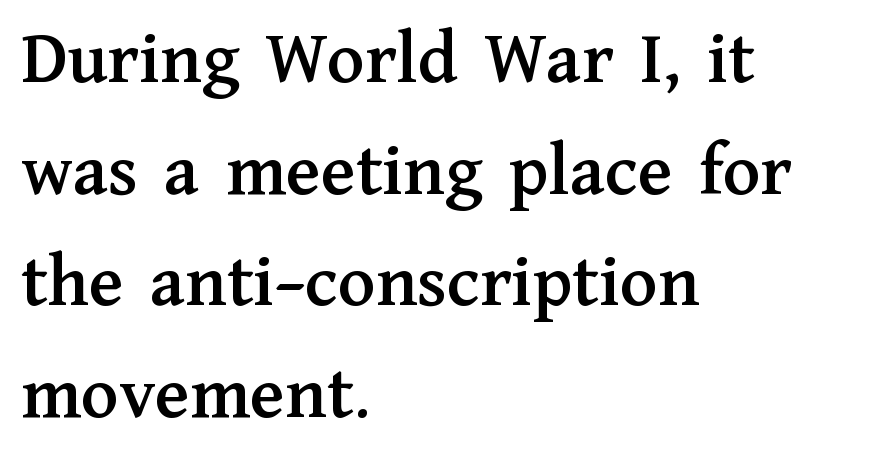
Font category for this specimen: serif. These lines sit exactly where default settings would place them. The glyphs are unaccompanied by any horizontal stroke below them. Does the lettering tilt? It doesn't — this is upright.
